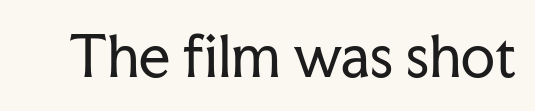
Quick note: underline off. The specimen reads as upright at a glance. Looks like regular typesetting: each glyph gets only the width it needs. Weight: not bold — regular or lighter. This sample uses a serif face.
